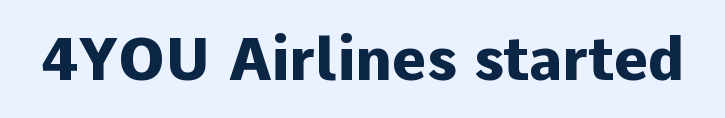
{"serif": "no", "italic": "no", "bold": "yes", "weight": "heavy", "width": "normal", "stroke_contrast": "low", "x_height": "medium", "monospaced": "no", "underline": "no", "letter_spacing": "normal", "letter_spacing_em": 0.0, "glyph_px": 59}
